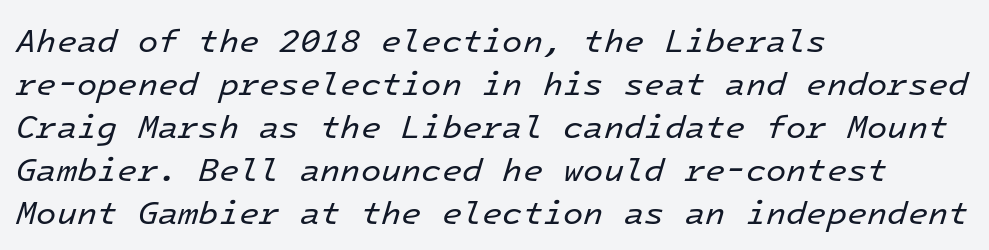
Nobody drew a line under any word here. Does the leading feel generous? No, just average. Between one letter and the next there's only the usual sliver of space. Compared with ordinary roman type, these characters are visibly tilted.
